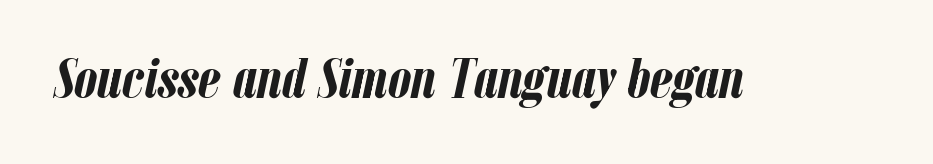
{"italic": "yes", "lean": "right", "slant_degrees": 12, "bold": "yes", "weight": "semibold", "width": "condensed", "stroke_contrast": "low", "x_height": "medium", "monospaced": "no", "underline": "no", "letter_spacing": "normal", "letter_spacing_em": 0.0, "glyph_px": 58}
